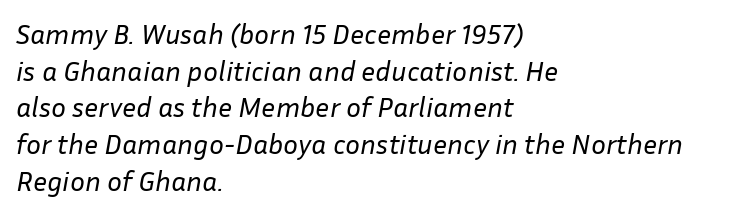
{"italic": "yes", "lean": "right", "slant_degrees": 10, "bold": "no", "weight": "regular", "width": "normal", "stroke_contrast": "low", "x_height": "medium", "monospaced": "no", "underline": "no", "align": "left", "line_spacing": "normal", "line_spacing_ratio": 1.31, "letter_spacing": "normal", "letter_spacing_em": 0.0, "glyph_px": 28}
